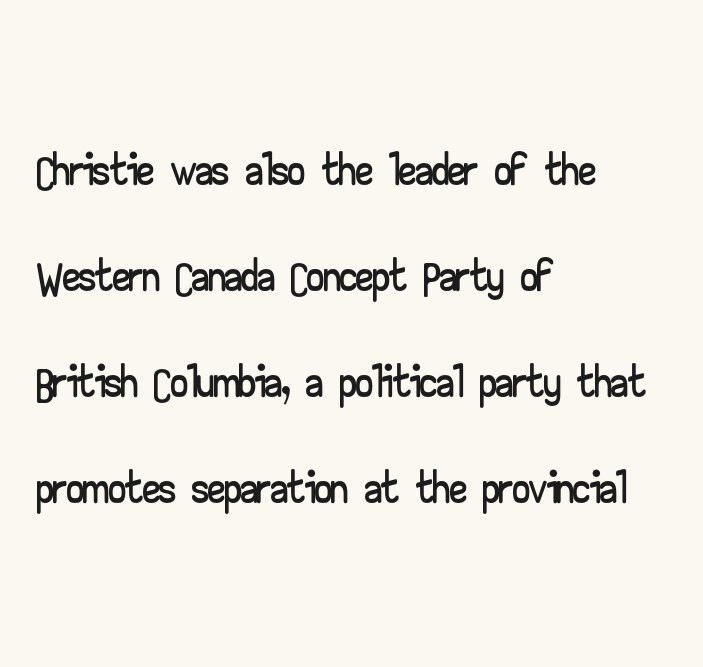
{"serif": "no", "italic": "no", "width": "wide", "stroke_contrast": "low", "x_height": "small", "monospaced": "no", "underline": "no", "align": "left", "line_spacing": "normal", "line_spacing_ratio": 1.56, "letter_spacing": "normal", "letter_spacing_em": 0.0, "glyph_px": 68}
